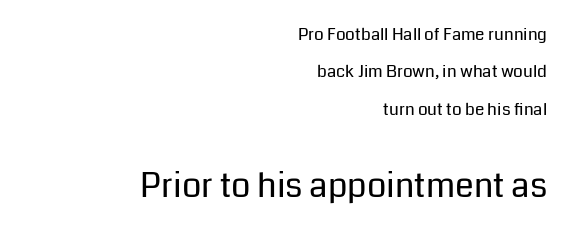
Q: Is the text bold? A: No.
Q: Is the text italic (slanted)? A: No, it is upright.
Q: Is the typeface a serif or a sans-serif typeface? A: Sans-serif.
Q: Is the text underlined? A: No.
Q: How is the paragraph aligned? A: Right-aligned.
Q: Is the spacing between letters normal or unusually wide? A: Normal.
Q: Is the spacing between lines tight, normal or loose? A: Loose.
Q: Which block of text is set in a larger size, the first (top) or the second (bottom)? A: The second (bottom) one.
Q: Width (condensed, normal, or wide)? A: Normal.
Q: Stroke contrast? A: Low.
Q: x-height? A: Medium.
Q: Monospaced? A: No.
